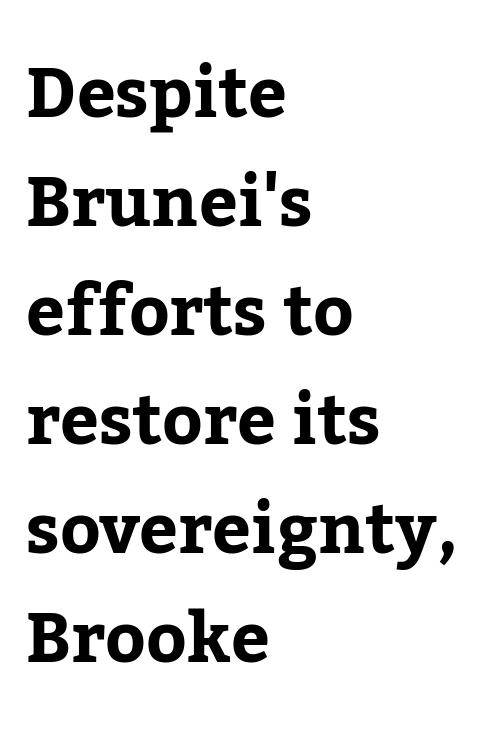
The image shows 69 px bold serif type, upright; set left-aligned, normal line spacing (1.58x), normal letter spacing, not underlined; low stroke contrast and a medium x-height.
